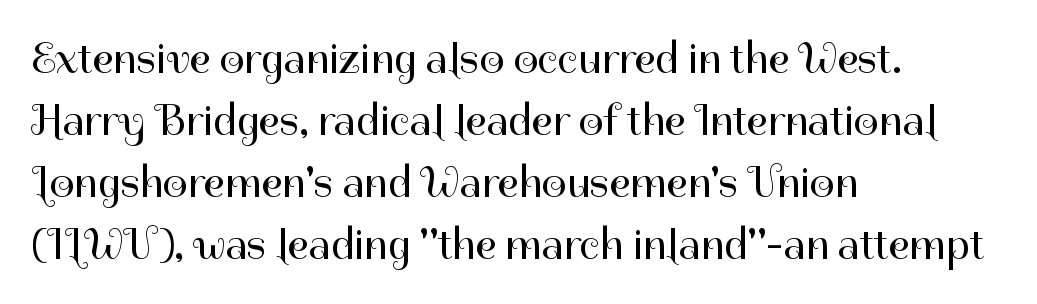
{"serif": "no", "italic": "no", "bold": "no", "weight": "regular", "width": "normal", "stroke_contrast": "high", "x_height": "medium", "monospaced": "no", "underline": "no", "align": "left", "line_spacing": "normal", "line_spacing_ratio": 1.41, "letter_spacing": "normal", "letter_spacing_em": 0.0, "glyph_px": 44}
